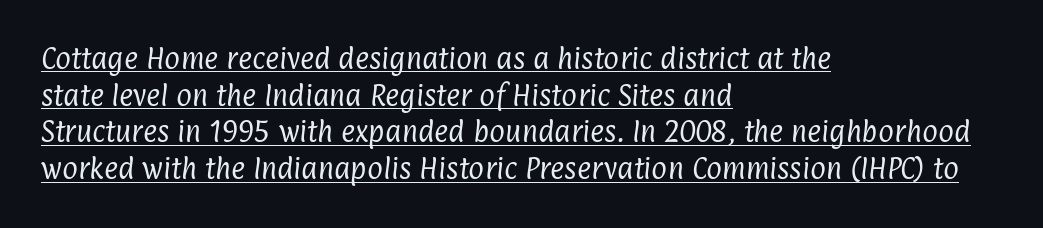
{"bold": "no", "underline": "yes", "align": "left", "line_spacing": "normal", "line_spacing_ratio": 1.53, "letter_spacing": "normal", "letter_spacing_em": 0.0, "glyph_px": 24}
